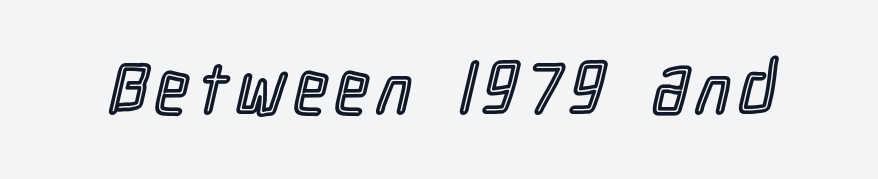
Character widths vary here, with narrow letters taking less room than wide ones. Glance below the letters and you will spot only blank space.
